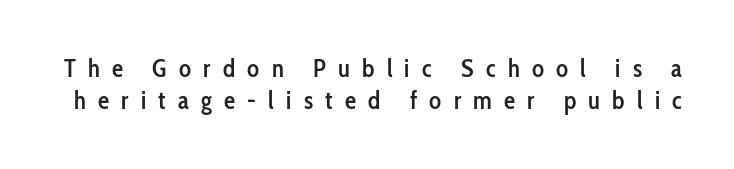
Q: Is the text bold? A: Semi-bold.
Q: Is the text italic (slanted)? A: No, it is upright.
Q: Is the text underlined? A: No.
Q: Is the spacing between letters normal or unusually wide? A: Unusually wide.
Q: Is the spacing between lines tight, normal or loose? A: Normal.
